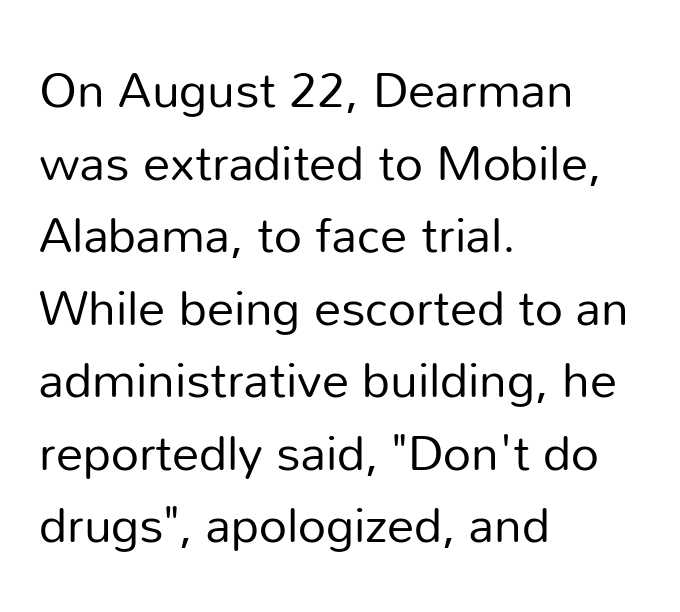
The image shows 49 px regular-weight sans-serif type, upright; set left-aligned, normal line spacing (1.48x), normal letter spacing, not underlined; low stroke contrast and a medium x-height.
